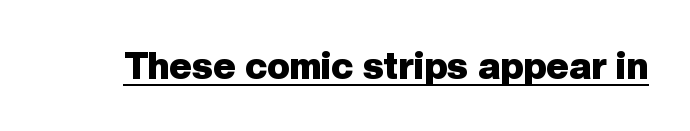
{"serif": "no", "italic": "no", "bold": "yes", "weight": "heavy", "width": "normal", "stroke_contrast": "low", "x_height": "medium", "monospaced": "no", "underline": "yes", "letter_spacing": "normal", "letter_spacing_em": 0.0, "glyph_px": 38}
